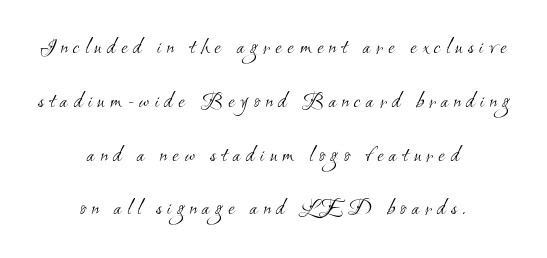
Decoration check: the copy has no underline. The lines are quadded center. Summary of weight: not heavy and not bold. Look at the tracking — it's clearly loosened, letters drifting apart. Each new line begins a long way beneath the previous one.
